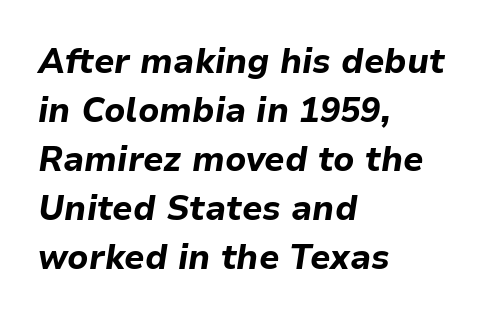
Q: Is the text bold? A: Yes.
Q: Is the text italic (slanted)? A: Yes, it leans right by about 9 degrees.
Q: Is the text underlined? A: No.
Q: How is the paragraph aligned? A: Left-aligned.
Q: Is the spacing between letters normal or unusually wide? A: Normal.
Q: Is the spacing between lines tight, normal or loose? A: Normal.
Q: Width (condensed, normal, or wide)? A: Normal.
Q: Stroke contrast? A: Low.
Q: x-height? A: Medium.
Q: Monospaced? A: No.
